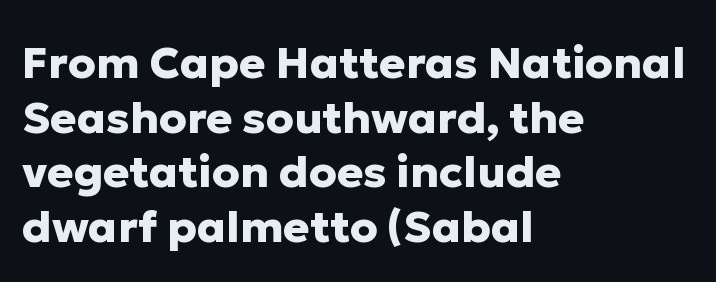
{"serif": "no", "italic": "no", "bold": "yes", "weight": "heavy", "width": "normal", "stroke_contrast": "low", "x_height": "medium", "monospaced": "no", "underline": "no", "align": "left", "line_spacing_ratio": 1.24, "letter_spacing": "normal", "letter_spacing_em": 0.0, "glyph_px": 44}
